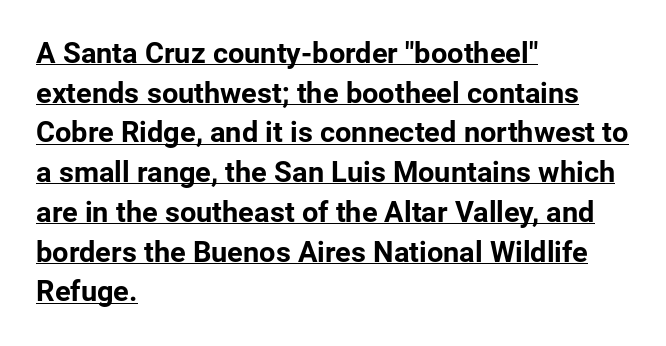
The image shows 29 px bold sans-serif type, upright; set left-aligned, normal line spacing (1.37x), normal letter spacing, underlined; low stroke contrast and a medium x-height.
